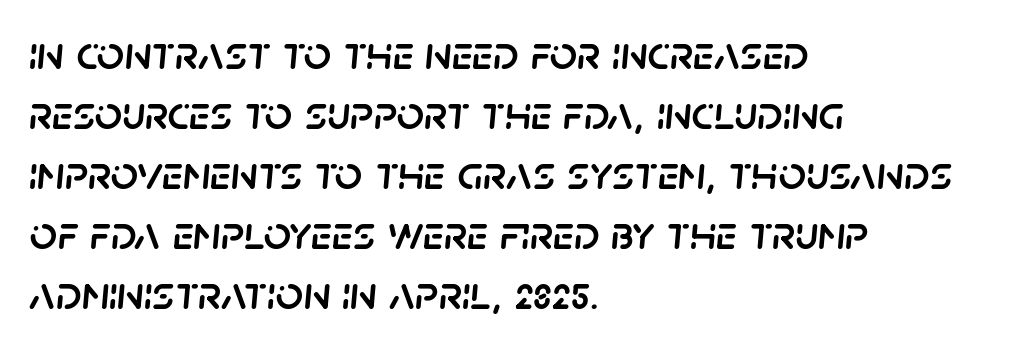
Standard letterfit; no display-style spreading of the glyphs. Letters rest on an invisible, unmarked baseline. Teacher's note: observe the even left margin — that is flush-left alignment. When letters slant like this, we call the style italic. Do the characters align in a grid? No, the font is proportional. Is there much room between lines? A standard amount, neither cramped nor airy.
